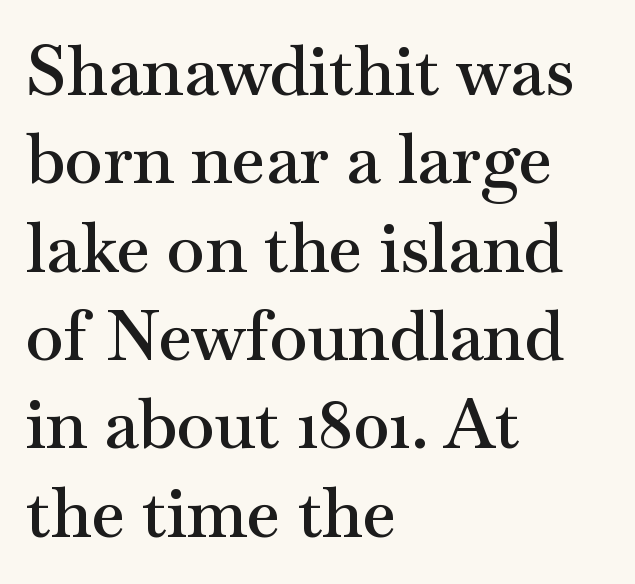
Nobody drew a line under any word here. Proportional: the letters do not fall into vertical columns. How would I describe the line gaps? Plain and ordinary. The passage shown is semibold, sitting just below true bold. Check where the strokes stop: tiny serifs finish them off. Compared with typical body copy, the letter spacing here is the same.
